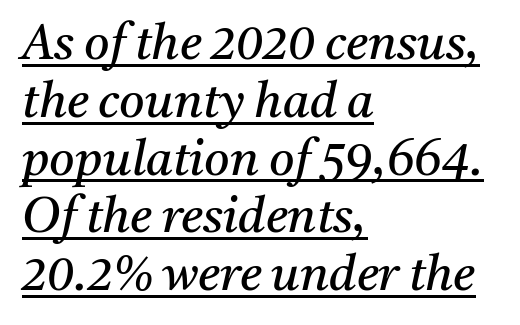
{"serif": "yes", "italic": "yes", "lean": "right", "slant_degrees": 11, "bold": "no", "weight": "regular", "width": "normal", "stroke_contrast": "medium", "x_height": "medium", "monospaced": "no", "underline": "yes", "align": "left", "line_spacing_ratio": 1.18, "letter_spacing": "normal", "letter_spacing_em": 0.0, "glyph_px": 49}
